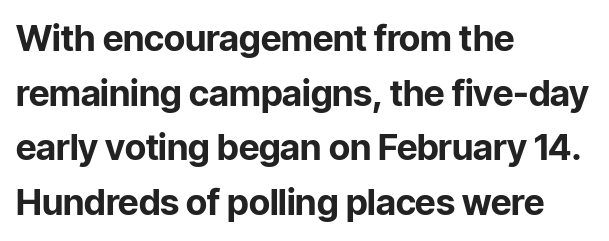
A student would call this left alignment; a typographer would say flush left, rag right. This sample has the flowing, uneven cadence of proportional lettering. The leading is moderate, giving the passage an even texture. The passage shown has conventional tracking throughout. Rendered with straight, roman letterforms.
